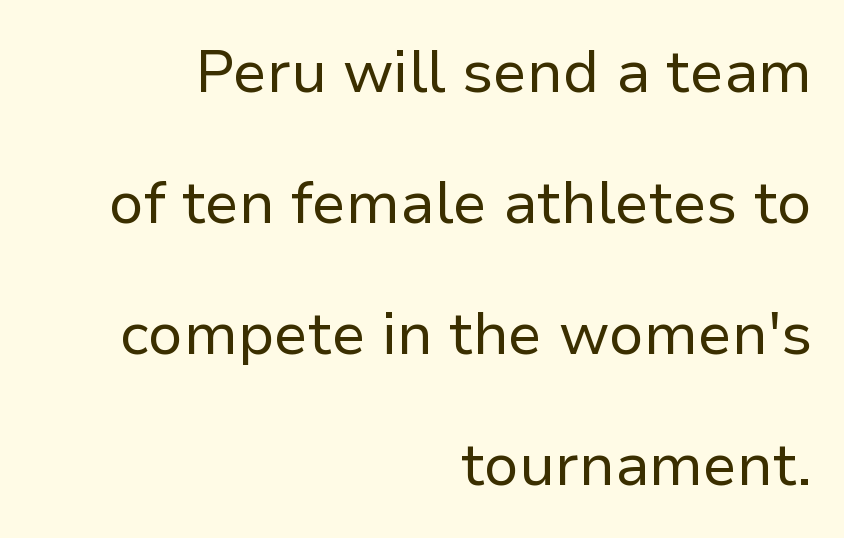
{"serif": "no", "italic": "no", "bold": "no", "weight": "regular", "width": "normal", "stroke_contrast": "low", "x_height": "medium", "monospaced": "no", "underline": "no", "align": "right", "line_spacing": "loose", "line_spacing_ratio": 2.22, "letter_spacing": "normal", "letter_spacing_em": 0.0, "glyph_px": 59}
